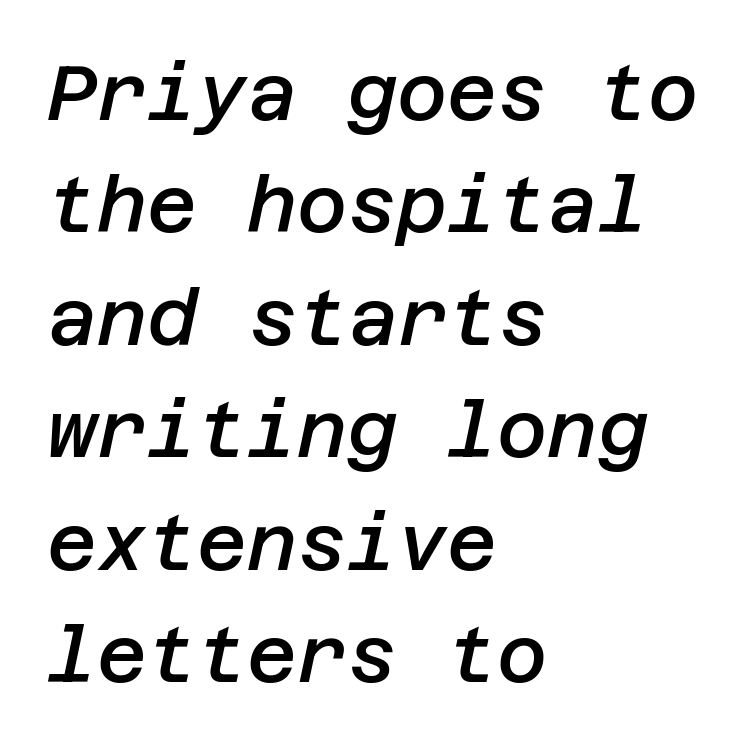
{"italic": "yes", "lean": "right", "slant_degrees": 12, "bold": "semi", "weight": "semibold", "width": "normal", "stroke_contrast": "low", "x_height": "large", "underline": "no", "align": "left", "line_spacing": "normal", "line_spacing_ratio": 1.46, "letter_spacing": "normal", "letter_spacing_em": 0.0, "glyph_px": 77}
